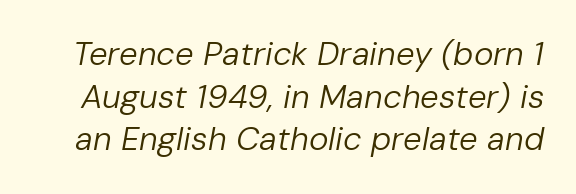
{"italic": "yes", "lean": "right", "slant_degrees": 10, "bold": "no", "weight": "regular", "width": "normal", "stroke_contrast": "low", "x_height": "medium", "monospaced": "no", "underline": "no", "line_spacing": "normal", "line_spacing_ratio": 1.29, "letter_spacing": "normal", "letter_spacing_em": 0.0, "glyph_px": 33}
